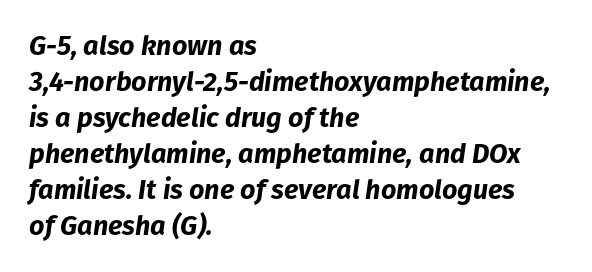
Q: Is the text bold? A: Yes.
Q: Is the text italic (slanted)? A: Yes, it leans right by about 8 degrees.
Q: Is the text underlined? A: No.
Q: How is the paragraph aligned? A: Left-aligned.
Q: Is the spacing between letters normal or unusually wide? A: Normal.
Q: Is the spacing between lines tight, normal or loose? A: Normal.
